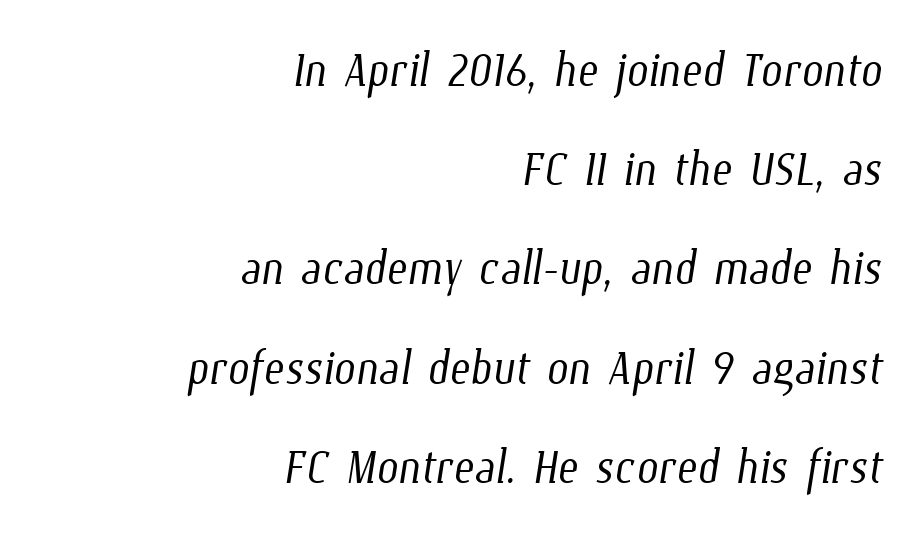
Q: Is the text bold? A: No.
Q: Is the text underlined? A: No.
Q: How is the paragraph aligned? A: Right-aligned.
Q: Is the spacing between letters normal or unusually wide? A: Normal.
Q: Is the spacing between lines tight, normal or loose? A: Normal.
Q: Width (condensed, normal, or wide)? A: Condensed.
Q: Stroke contrast? A: Low.
Q: x-height? A: Medium.
Q: Monospaced? A: No.
